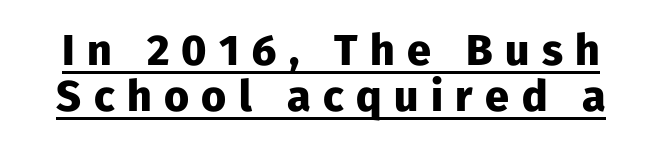
{"serif": "no", "italic": "no", "bold": "yes", "weight": "heavy", "width": "normal", "stroke_contrast": "low", "x_height": "medium", "monospaced": "no", "underline": "yes", "line_spacing": "tight", "line_spacing_ratio": 1.07, "letter_spacing": "wide", "letter_spacing_em": 0.29, "glyph_px": 43}
